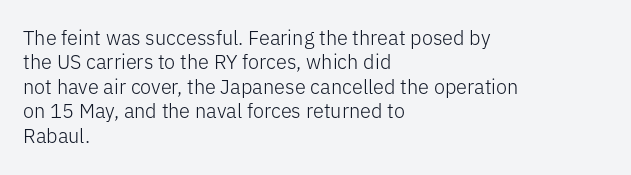
These lines keep a tight, regular rhythm from letter to letter. In CSS terms this would be text-align: left. Weight: in the light-to-regular range. This is roman type, the default non-slanted kind. Decoration check: the copy has no underline.
